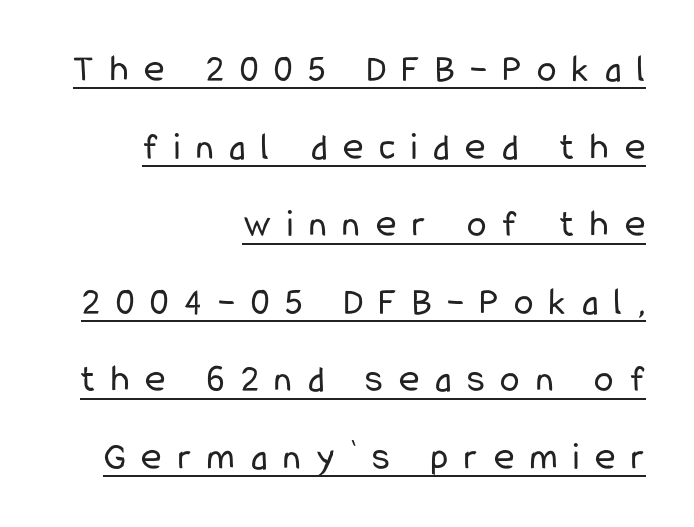
The font's upright variant was chosen for this text. These lines are rendered in a variable-pitch font. Compared with a flush-left layout, this one pins lines to the opposite, right side. Each line of the rendering has a horizontal stroke beneath the glyphs. The passage shown stacks its lines with a broad gap.
